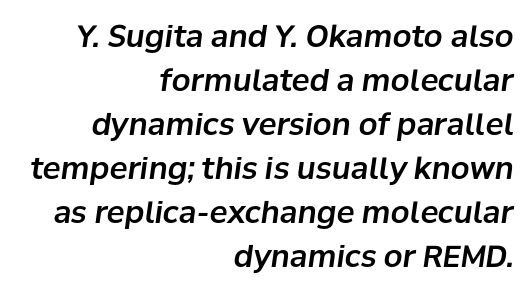
The image shows 30 px text type, italic (leaning right); set right-aligned, normal line spacing (1.47x), normal letter spacing, not underlined; low stroke contrast and a medium x-height.
